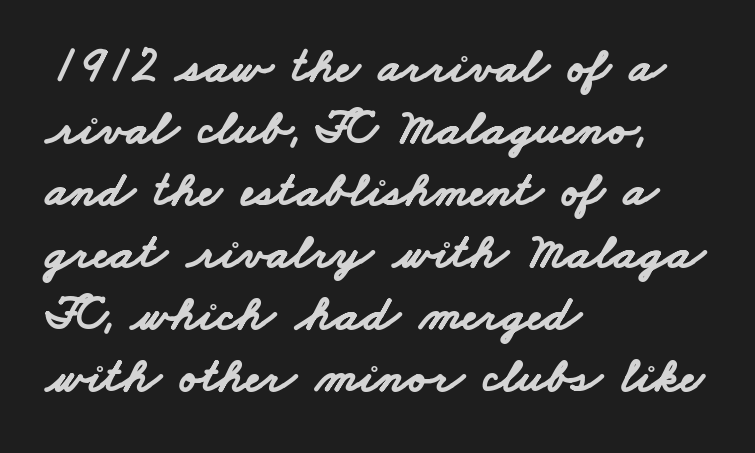
Q: Is the text bold? A: Yes.
Q: Is the typeface a serif or a sans-serif typeface? A: Sans-serif.
Q: Is the text underlined? A: No.
Q: How is the paragraph aligned? A: Left-aligned.
Q: Is the spacing between letters normal or unusually wide? A: Normal.
Q: Width (condensed, normal, or wide)? A: Wide.
Q: Stroke contrast? A: Low.
Q: x-height? A: Small.
Q: Monospaced? A: No.
